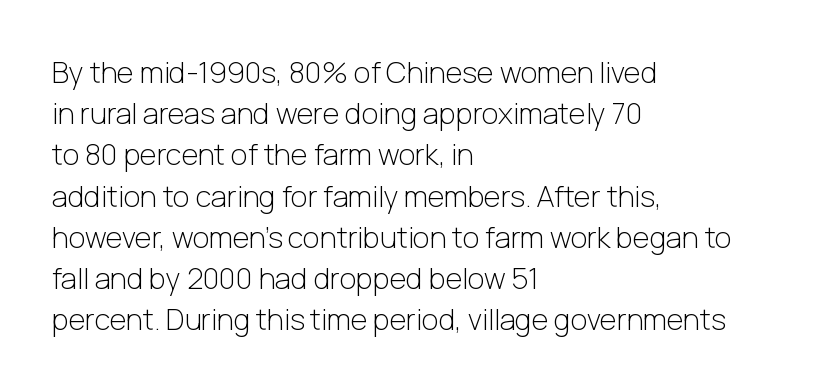
The image shows 29 px light sans-serif type, upright; set left-aligned, normal line spacing (1.42x), normal letter spacing, not underlined; low stroke contrast and a medium x-height.
